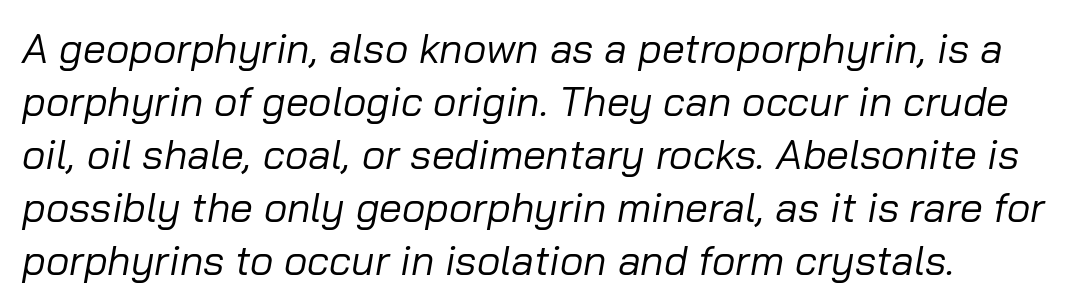
Q: Is the text bold? A: No.
Q: Is the text italic (slanted)? A: Yes, it leans right by about 10 degrees.
Q: Is the text underlined? A: No.
Q: Is the spacing between letters normal or unusually wide? A: Normal.
Q: Is the spacing between lines tight, normal or loose? A: Normal.
Q: Width (condensed, normal, or wide)? A: Normal.
Q: Stroke contrast? A: Low.
Q: x-height? A: Medium.
Q: Monospaced? A: No.
